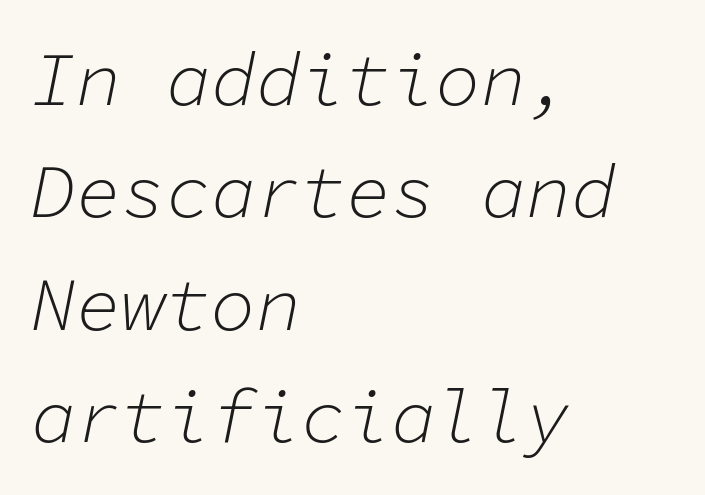
The image shows 75 px light type, italic (leaning right), monospaced; set left-aligned, normal line spacing (1.5x), normal letter spacing, not underlined; low stroke contrast and a medium x-height.
